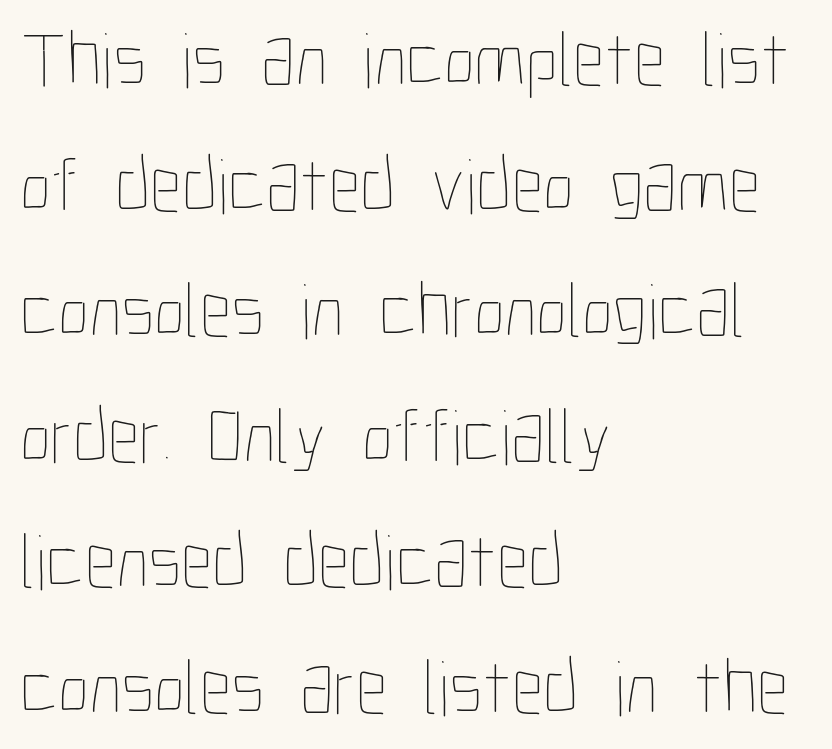
Short and long lines alike share a common starting point at left. The rendering uses natural spacing where letterforms have individual widths. On a weight scale, this lands at 450 or below. What stands out about the letter spacing? Nothing — it is the standard amount. The vertical gap from one line to the next is medium.
